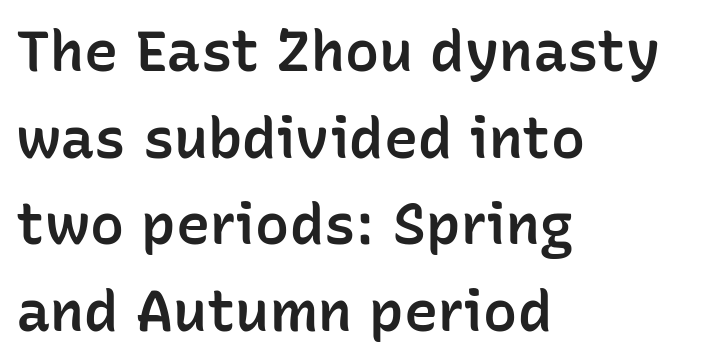
The image shows 57 px semibold sans-serif type, upright; set left-aligned, normal line spacing (1.52x), normal letter spacing, not underlined; low stroke contrast and a medium x-height.
